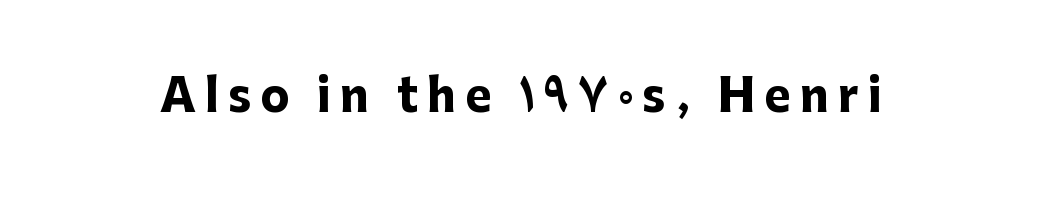
The image shows 44 px heavy sans-serif type, upright; set unusually wide letter spacing (+0.21 em), not underlined; low stroke contrast and a medium x-height.
